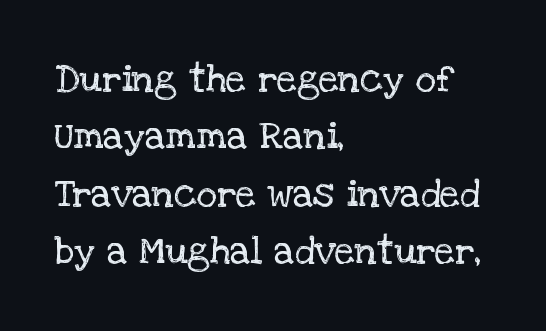
Q: Is the text bold? A: No.
Q: Is the text italic (slanted)? A: No, it is upright.
Q: Is the typeface a serif or a sans-serif typeface? A: Serif.
Q: Is the text underlined? A: No.
Q: How is the paragraph aligned? A: Left-aligned.
Q: Is the spacing between letters normal or unusually wide? A: Normal.
Q: Is the spacing between lines tight, normal or loose? A: Normal.
Q: Width (condensed, normal, or wide)? A: Normal.
Q: Stroke contrast? A: Low.
Q: x-height? A: Large.
Q: Monospaced? A: No.
